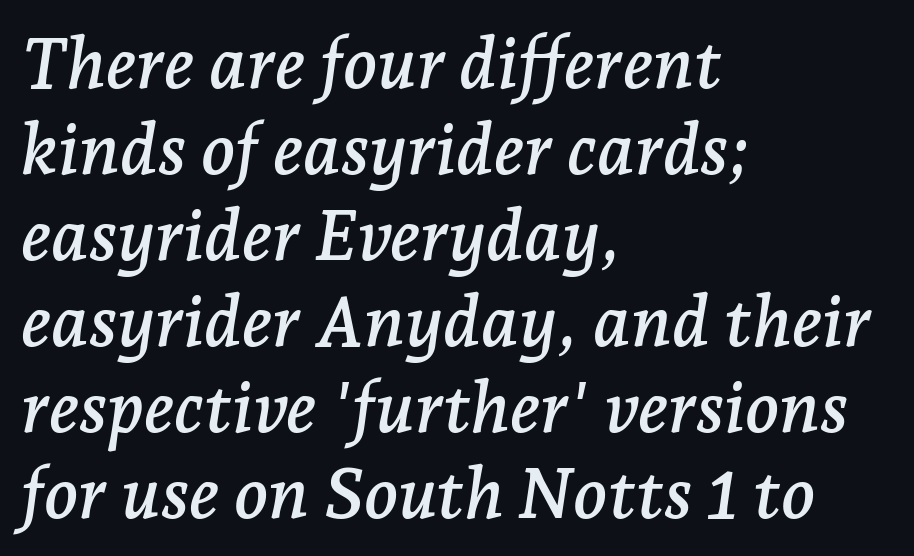
The image shows 71 px serif type, italic (leaning right); set left-aligned, line spacing 1.21x, normal letter spacing, not underlined; low stroke contrast and a medium x-height.
